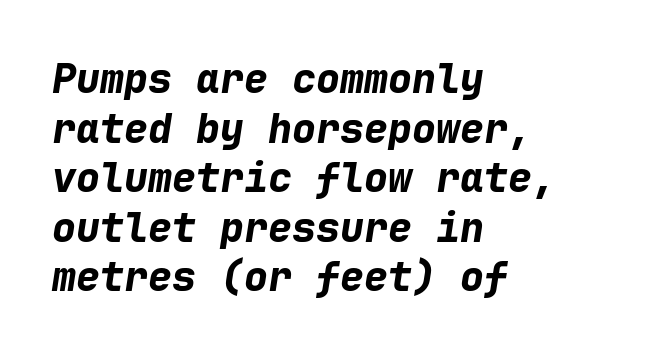
Q: Is the text bold? A: Yes.
Q: Is the text italic (slanted)? A: Yes, it leans right by about 9 degrees.
Q: Is the text underlined? A: No.
Q: How is the paragraph aligned? A: Left-aligned.
Q: Is the spacing between letters normal or unusually wide? A: Normal.
Q: Width (condensed, normal, or wide)? A: Normal.
Q: Stroke contrast? A: Low.
Q: x-height? A: Medium.
Q: Monospaced? A: Yes.
